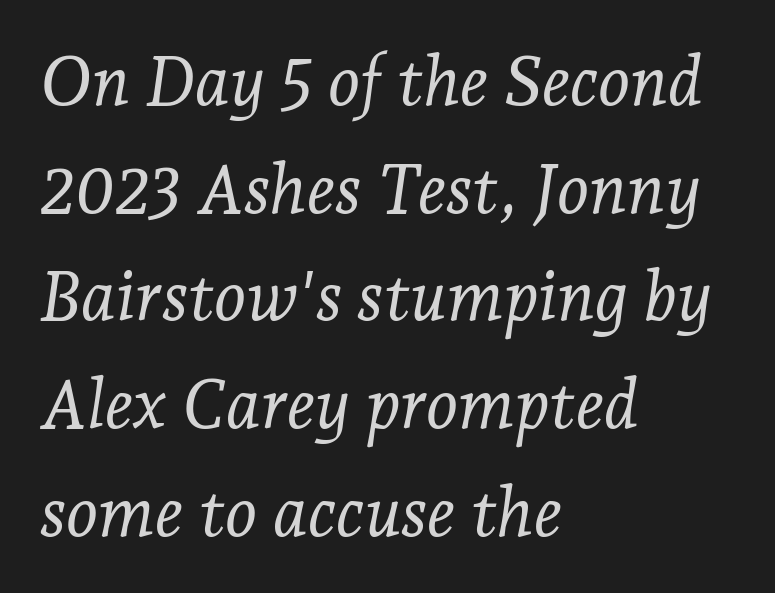
A typesetter would mark this as italic. The compositor pushed each line to the left boundary. Proportional: the letters do not fall into vertical columns. No extra tracking has been applied to these lines. Leading: standard.
